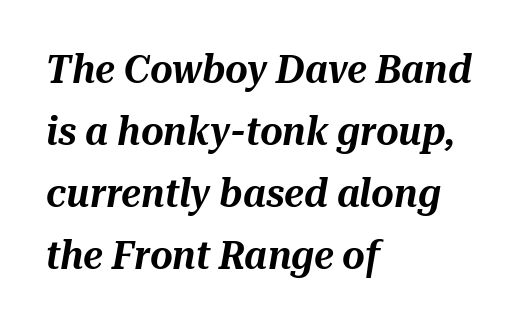
The image shows 39 px text type, italic (leaning right); set left-aligned, normal line spacing (1.59x), normal letter spacing, not underlined; medium stroke contrast and a medium x-height.
